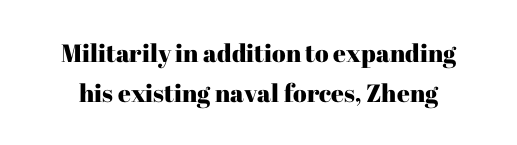
When letters stand straight like this, we call the style roman or upright. Honestly, there is no underline to notice here at all. Nothing unusual about the tracking: characters are spaced as the font intends. How would I describe the line gaps? Plain and ordinary.
